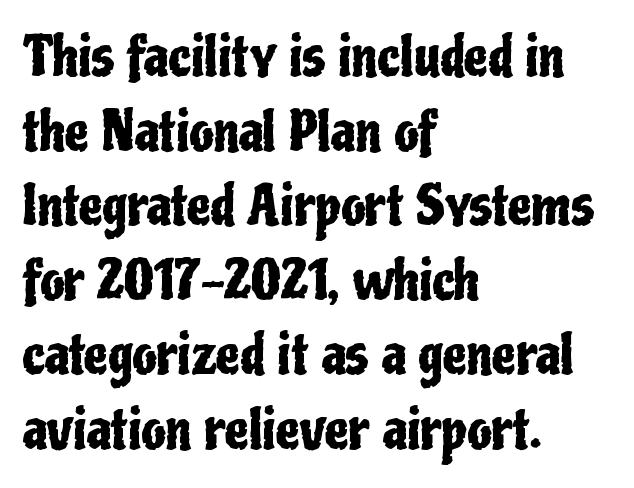
The image shows 54 px condensed sans-serif type, upright; set left-aligned, normal line spacing (1.38x), normal letter spacing, not underlined; low stroke contrast and a medium x-height.
